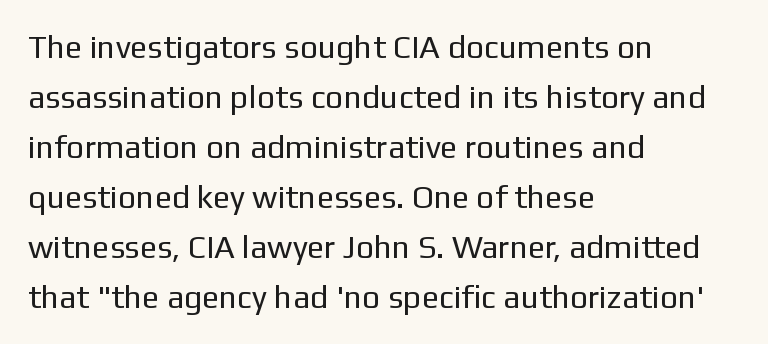
The image shows 32 px regular-weight sans-serif type, upright; set left-aligned, normal line spacing (1.56x), normal letter spacing, not underlined; low stroke contrast and a medium x-height.
